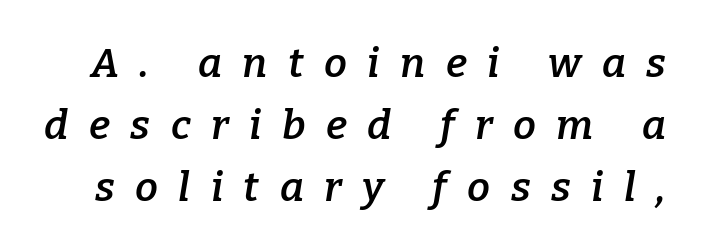
The image shows 41 px semibold serif type, italic (leaning right); set normal line spacing (1.51x), unusually wide letter spacing (+0.5 em), not underlined; low stroke contrast and a medium x-height.
